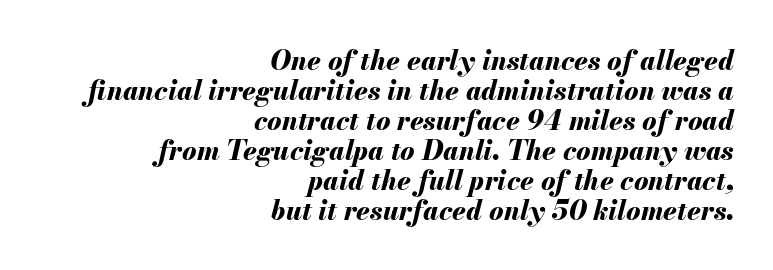
The image shows 27 px bold type, italic (leaning right); set right-aligned, tight line spacing (1.11x), normal letter spacing, not underlined.
